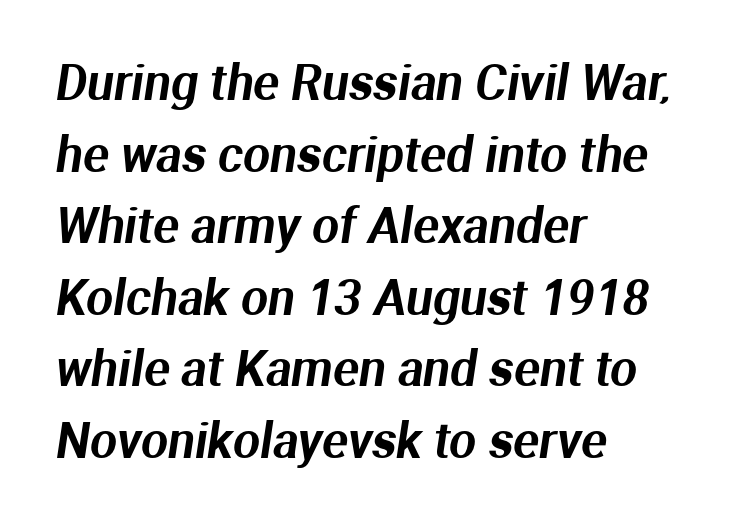
Q: Is the typeface a serif or a sans-serif typeface? A: Sans-serif.
Q: Is the text underlined? A: No.
Q: How is the paragraph aligned? A: Left-aligned.
Q: Is the spacing between letters normal or unusually wide? A: Normal.
Q: Is the spacing between lines tight, normal or loose? A: Normal.
Q: Width (condensed, normal, or wide)? A: Normal.
Q: Stroke contrast? A: Medium.
Q: x-height? A: Medium.
Q: Monospaced? A: No.
